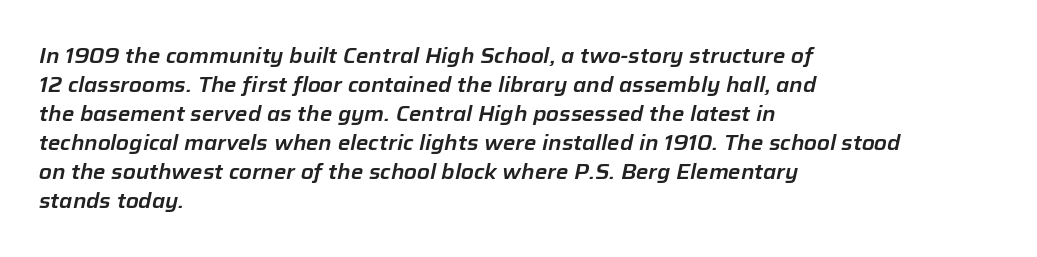
Q: Is the text italic (slanted)? A: Yes, it leans right by about 12 degrees.
Q: Is the text underlined? A: No.
Q: How is the paragraph aligned? A: Left-aligned.
Q: Is the spacing between letters normal or unusually wide? A: Normal.
Q: Is the spacing between lines tight, normal or loose? A: Normal.
